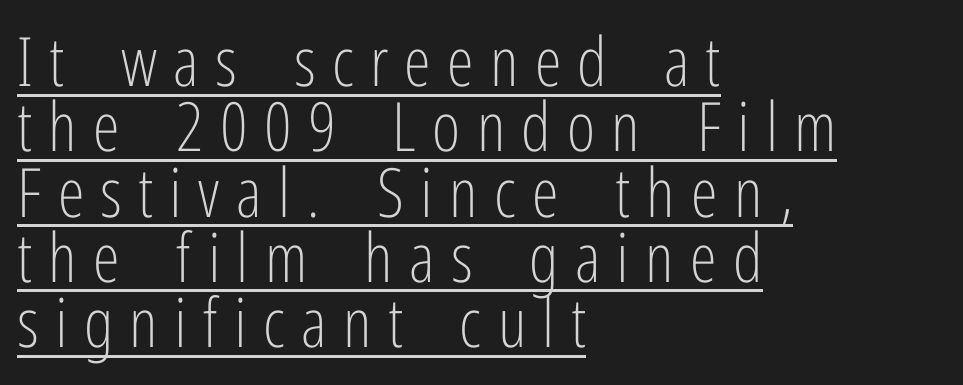
The lettering holds an erect, upright posture throughout. Note: no serifs on the glyphs. Someone cranked the tracking dial way up on this one. Vertical stems look standard width or narrower in stroke. Leftover space on each line is placed entirely after the last word. Students, observe: this is what under-led, compact text looks like.
